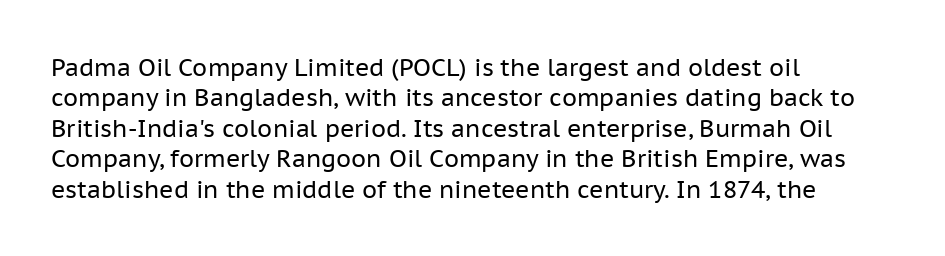
Q: Is the text bold? A: No.
Q: Is the text italic (slanted)? A: No, it is upright.
Q: Is the text underlined? A: No.
Q: How is the paragraph aligned? A: Left-aligned.
Q: Is the spacing between letters normal or unusually wide? A: Normal.
Q: Is the spacing between lines tight, normal or loose? A: Normal.
